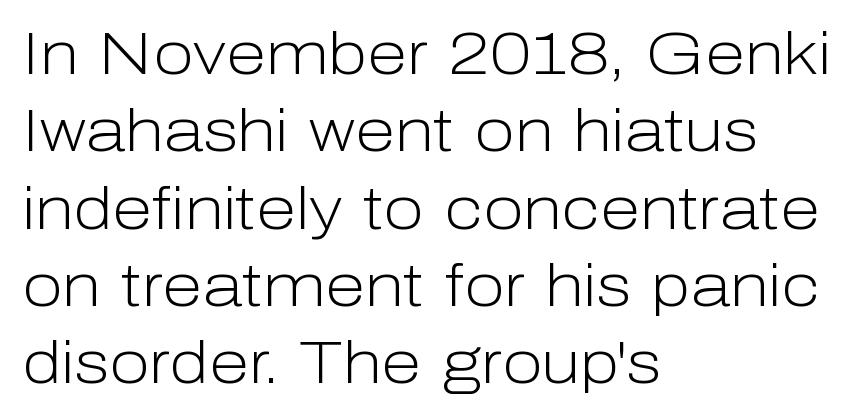
Q: Is the text bold? A: No.
Q: Is the text italic (slanted)? A: No, it is upright.
Q: Is the typeface a serif or a sans-serif typeface? A: Sans-serif.
Q: Is the text underlined? A: No.
Q: How is the paragraph aligned? A: Left-aligned.
Q: Is the spacing between letters normal or unusually wide? A: Normal.
Q: Is the spacing between lines tight, normal or loose? A: Normal.
Q: Width (condensed, normal, or wide)? A: Normal.
Q: Stroke contrast? A: Low.
Q: x-height? A: Medium.
Q: Monospaced? A: No.
